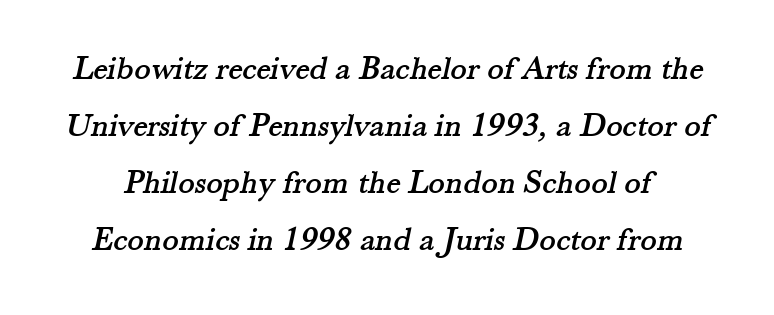
Caption: standard tracking, unaltered. Check under the words: just untouched page. Does the leading feel generous? No, just average. A typesetter would label this face a serif. The passage shown is typed in a proportional face where columns would drift.
